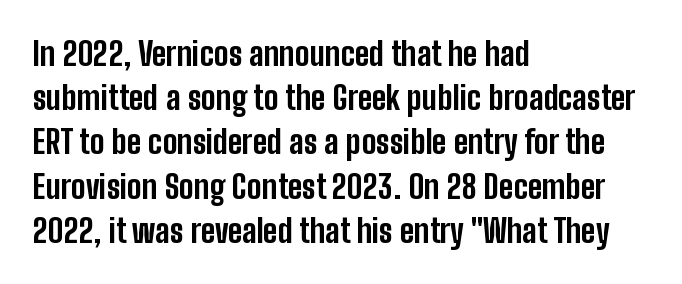
The foot of each line stays bare and open. These lines sit exactly where default settings would place them. Looks like regular typesetting: each glyph gets only the width it needs. Are there feet on the stems? There aren't — it's a sans.
